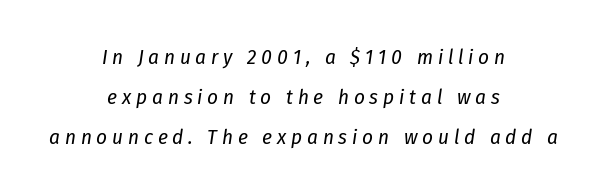
The image shows 21 px text type, italic (leaning right); set centered, loose line spacing (1.9x), unusually wide letter spacing (+0.23 em), not underlined.
